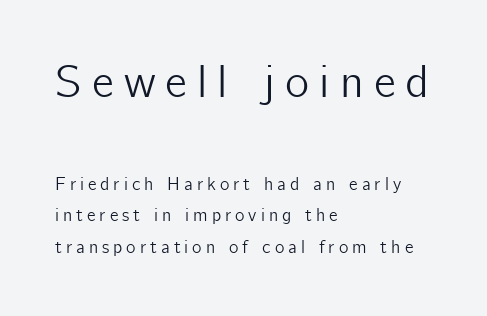
{"serif": "no", "italic": "no", "width": "normal", "stroke_contrast": "low", "x_height": "medium", "monospaced": "no", "underline": "no", "align": "left", "line_spacing_ratio": 1.76, "letter_spacing": "wide", "letter_spacing_em": 0.22, "larger_block": "first", "size_ratio": 2.56, "glyph_px": 46}
